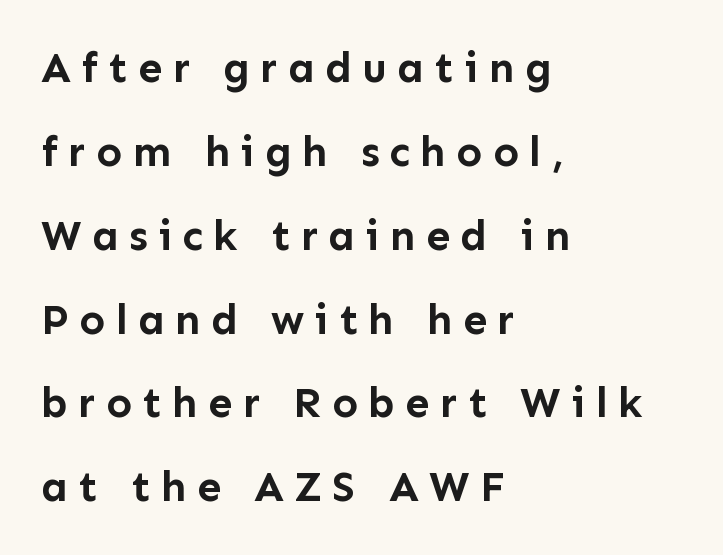
{"serif": "no", "italic": "no", "bold": "yes", "weight": "semibold", "width": "normal", "stroke_contrast": "low", "x_height": "medium", "monospaced": "no", "underline": "no", "align": "left", "line_spacing": "loose", "line_spacing_ratio": 1.95, "letter_spacing": "wide", "letter_spacing_em": 0.24, "glyph_px": 43}
